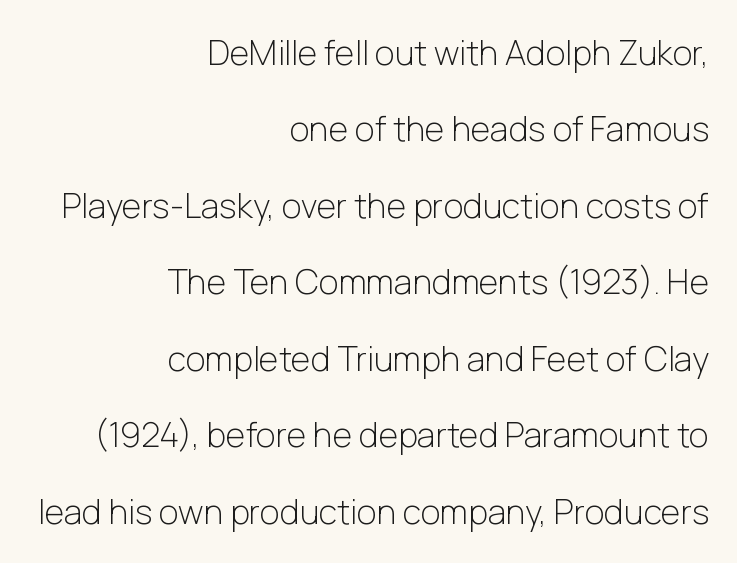
Stems here are at most as thick as an everyday book face. The rendering uses natural spacing where letterforms have individual widths. To sum up the face: it is a sans, with no serifs. The passage shown is not underscored anywhere.
